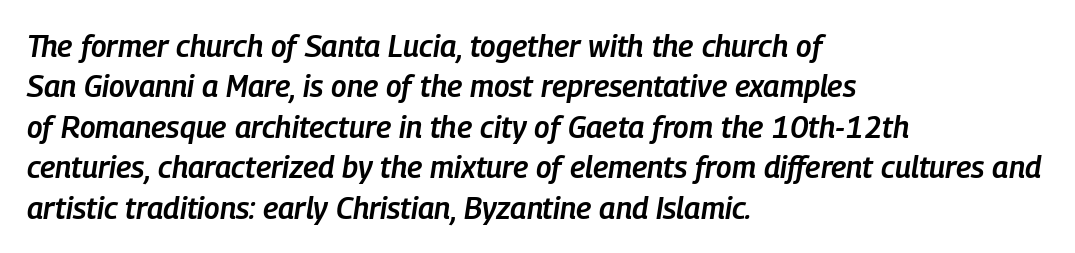
Q: Is the text bold? A: Semi-bold.
Q: Is the text italic (slanted)? A: Yes, it leans right by about 9 degrees.
Q: Is the text underlined? A: No.
Q: How is the paragraph aligned? A: Left-aligned.
Q: Is the spacing between letters normal or unusually wide? A: Normal.
Q: Is the spacing between lines tight, normal or loose? A: Normal.
Q: Width (condensed, normal, or wide)? A: Condensed.
Q: Stroke contrast? A: Low.
Q: x-height? A: Medium.
Q: Monospaced? A: No.
